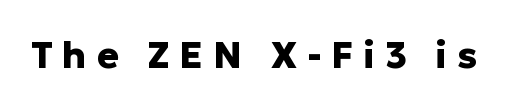
Type style note: lacks serifs. Has an underline been added? It has not. Note the varied advance widths — an 'i' is clearly narrower than an 'm'. Italic? Not at all — the glyphs are vertical. Thick stems and heavy bowls — unmistakably bold. There is plenty of visible air inserted between adjacent glyphs.
